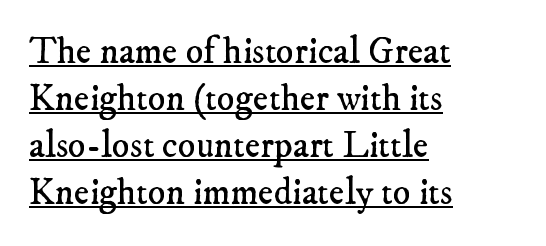
The image shows 37 px regular-weight serif type; set left-aligned, normal line spacing (1.27x), normal letter spacing, underlined; low stroke contrast and a small x-height.
